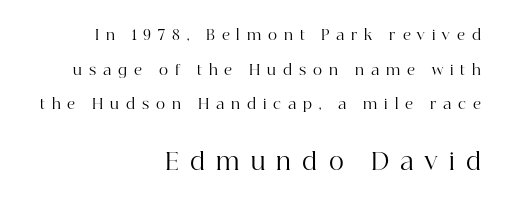
Q: Is the text bold? A: No.
Q: Is the text italic (slanted)? A: No, it is upright.
Q: Is the text underlined? A: No.
Q: How is the paragraph aligned? A: Right-aligned.
Q: Is the spacing between letters normal or unusually wide? A: Unusually wide.
Q: Is the spacing between lines tight, normal or loose? A: Loose.
Q: Which block of text is set in a larger size, the first (top) or the second (bottom)? A: The second (bottom) one.
